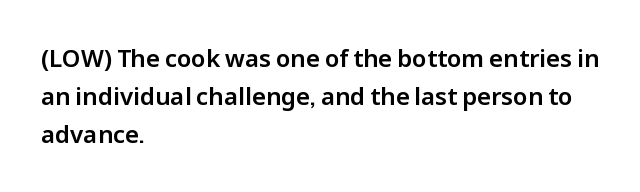
{"italic": "no", "underline": "no", "align": "left", "line_spacing": "normal", "line_spacing_ratio": 1.58, "letter_spacing": "normal", "letter_spacing_em": 0.0, "glyph_px": 24}
